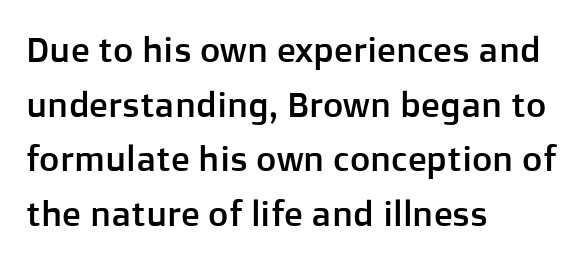
The image shows 35 px sans-serif type, upright; set left-aligned, normal line spacing (1.56x), normal letter spacing, not underlined; low stroke contrast and a medium x-height.
